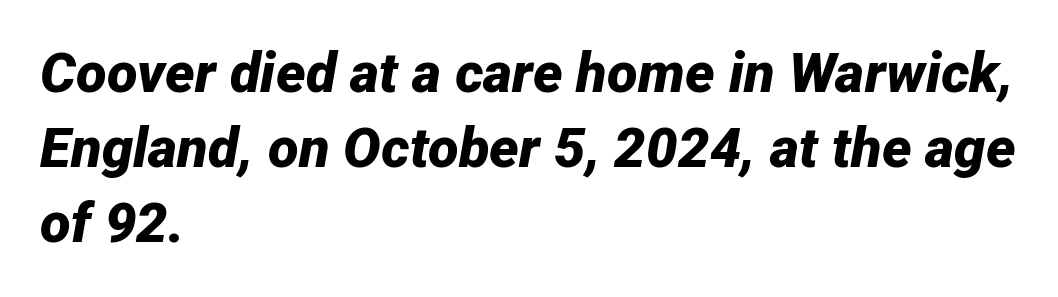
The image shows 56 px bold type, italic (leaning right); set left-aligned, normal line spacing (1.34x), normal letter spacing, not underlined; low stroke contrast and a medium x-height.
